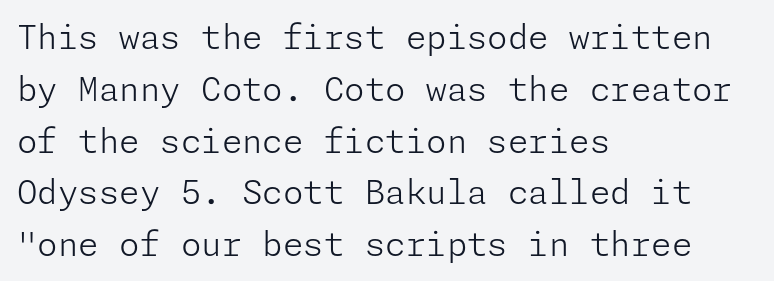
Students, note that the glyphs here touch the page at normal intervals. Stems and bowls with no extra thickness — not bold. Ordinary non-slanted type is in use. The zone under the glyphs is completely vacant. The text was rendered using a sans face with plain stroke endings.
